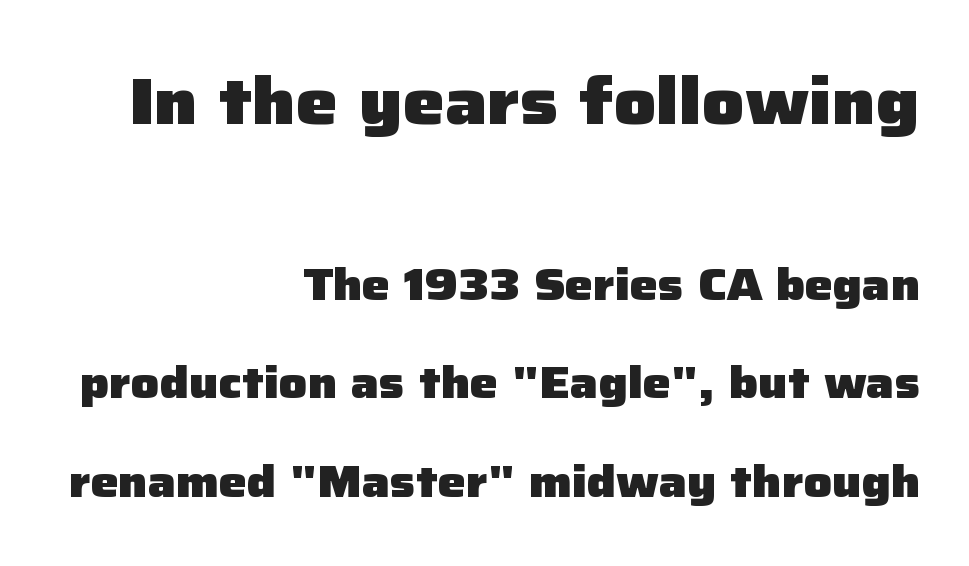
Is this a fixed-width face? No — the glyphs have proportional, varying widths. The space directly below the letters is spotless. Layout note: lines flush right. The passage shown is emphatically bold. Reading top to bottom, the characters get smaller at the block break.
